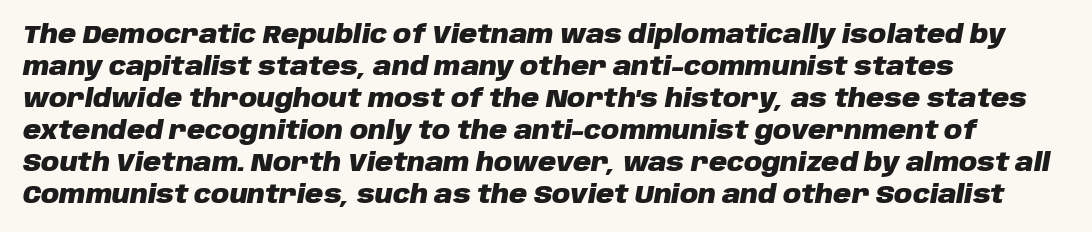
Q: Is the text bold? A: Yes.
Q: Is the text italic (slanted)? A: Yes, it leans right by about 10 degrees.
Q: Is the text underlined? A: No.
Q: How is the paragraph aligned? A: Left-aligned.
Q: Is the spacing between letters normal or unusually wide? A: Normal.
Q: Is the spacing between lines tight, normal or loose? A: Normal.
